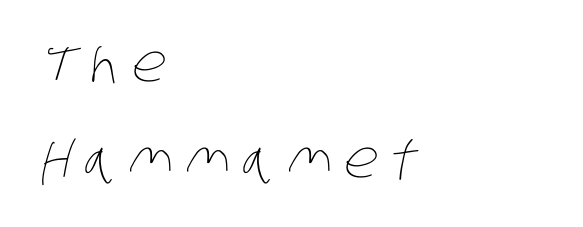
The image shows 51 px thin, condensed type; set left-aligned, line spacing 1.89x, unusually wide letter spacing (+0.23 em), not underlined; low stroke contrast and a large x-height.
